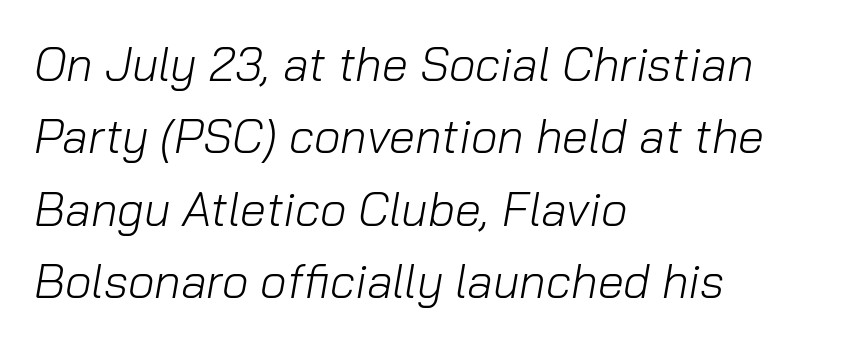
Successive baselines arrive at the customary interval. Descenders are the only things crossing below the line. The rendering applies a slant to the glyphs. This sample is left-justified, so line endings fall wherever the words run out. The face used here is proportionally spaced, like ordinary book or web type.
